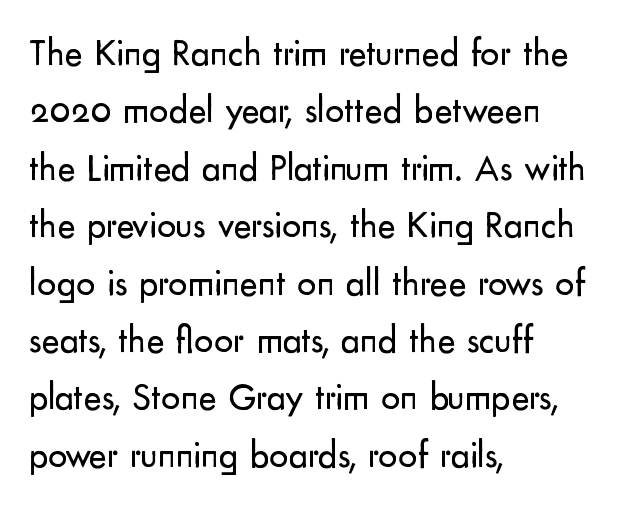
{"serif": "no", "italic": "no", "bold": "no", "weight": "regular", "width": "normal", "stroke_contrast": "low", "x_height": "small", "monospaced": "no", "underline": "no", "align": "left", "line_spacing": "normal", "line_spacing_ratio": 1.51, "letter_spacing": "normal", "letter_spacing_em": 0.0, "glyph_px": 38}
